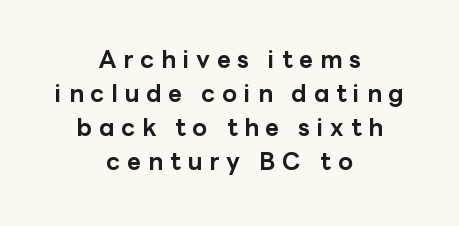
A student would call this center alignment; a typographer would say set centered. The vertical gap from one line to the next is medium. Weight check: bold — yes, fully. A typesetter would mark this as roman, not italic.
